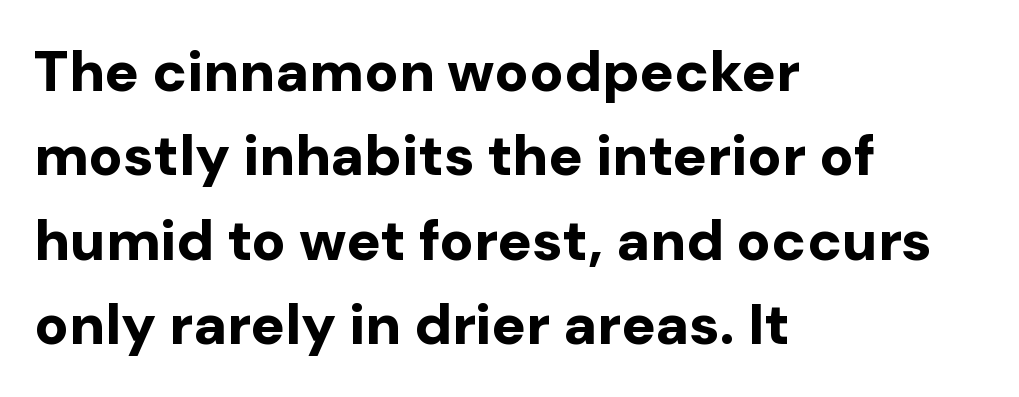
{"serif": "no", "italic": "no", "bold": "yes", "weight": "bold", "width": "normal", "stroke_contrast": "low", "x_height": "medium", "monospaced": "no", "underline": "no", "align": "left", "line_spacing": "normal", "line_spacing_ratio": 1.48, "letter_spacing": "normal", "letter_spacing_em": 0.0, "glyph_px": 57}
